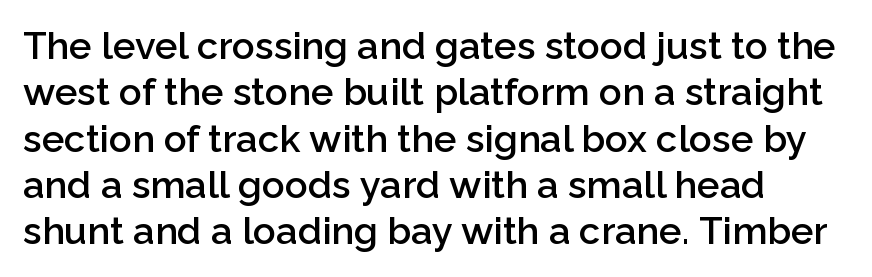
The image shows 38 px semibold sans-serif type, upright; set left-aligned, line spacing 1.22x, normal letter spacing, not underlined; low stroke contrast and a medium x-height.
